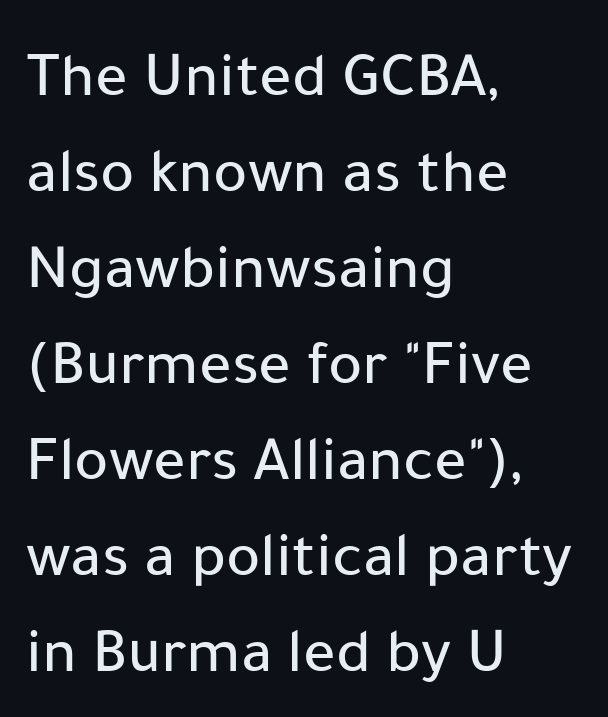
{"serif": "no", "italic": "no", "width": "normal", "stroke_contrast": "low", "x_height": "medium", "monospaced": "no", "underline": "no", "align": "left", "line_spacing": "normal", "line_spacing_ratio": 1.5, "letter_spacing": "normal", "letter_spacing_em": 0.0, "glyph_px": 64}
